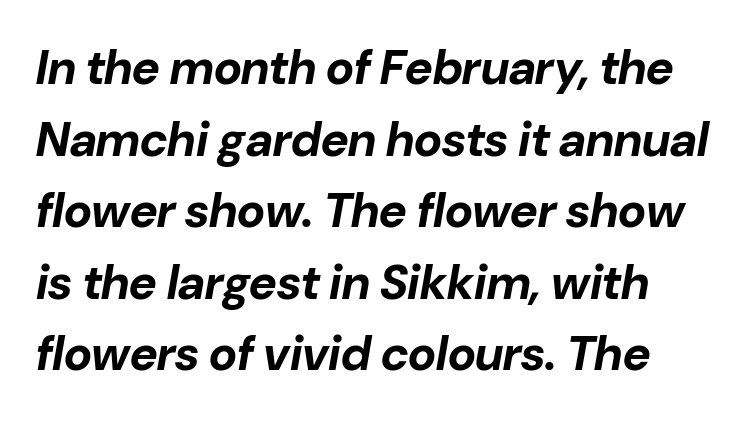
Tracking here is standard; glyphs follow each other at the usual distance. The space beneath each line is pristine and unruled. Do the characters align in a grid? No, the font is proportional. Vertical spacing — default. Summary of weight: heavy, a full bold. Characters are canted at an angle relative to the baseline's perpendicular.
